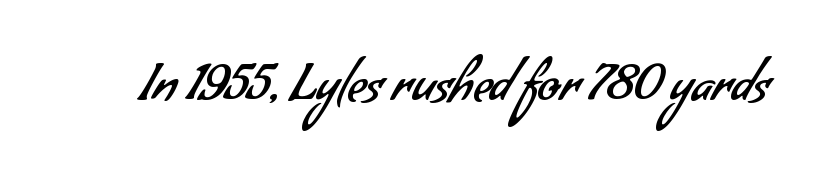
Words appear dense and cohesive because spacing is normal. Plain, unruled lines of type. Serif or sans? Sans — the stroke terminals are bare. Stroke mass is kept to a normal reading level or below. Each letter keeps its own natural width here, so spacing adapts to shape.
